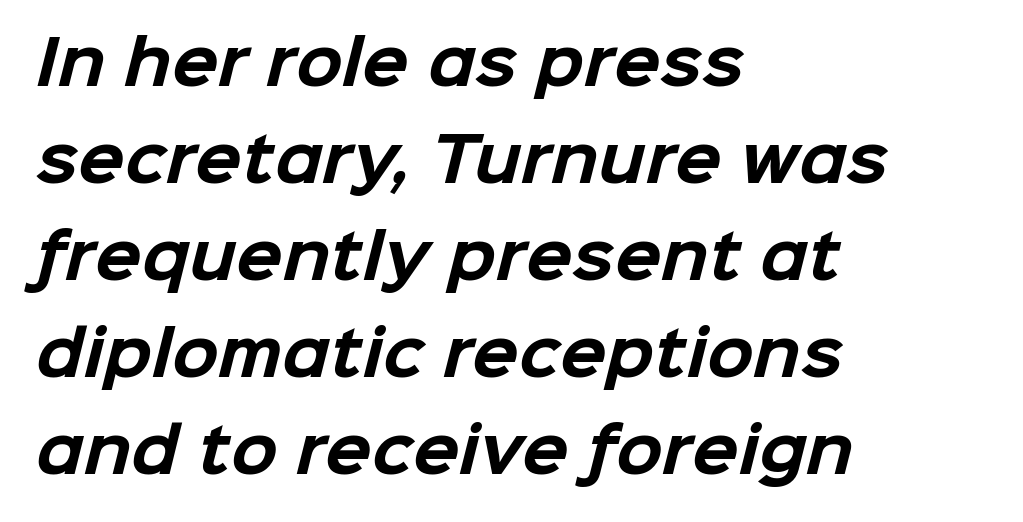
{"serif": "no", "bold": "yes", "weight": "bold", "width": "normal", "stroke_contrast": "low", "x_height": "medium", "monospaced": "no", "underline": "no", "align": "left", "line_spacing": "normal", "line_spacing_ratio": 1.59, "letter_spacing": "normal", "letter_spacing_em": 0.0, "glyph_px": 61}
